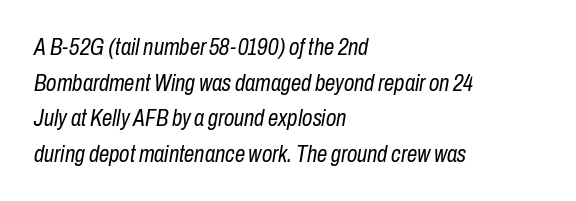
The image shows 23 px text type, italic (leaning right); set left-aligned, normal line spacing (1.55x), normal letter spacing, not underlined.
